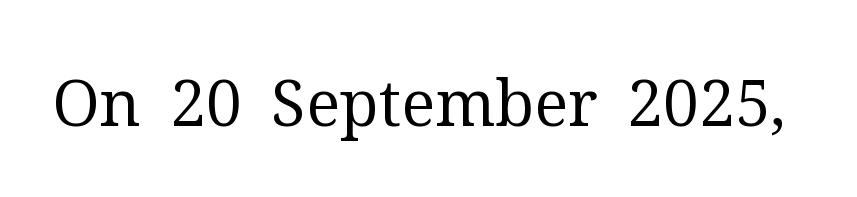
{"serif": "yes", "italic": "no", "bold": "no", "weight": "regular", "width": "normal", "stroke_contrast": "medium", "x_height": "medium", "monospaced": "no", "underline": "no", "letter_spacing": "normal", "letter_spacing_em": 0.0, "glyph_px": 64}
